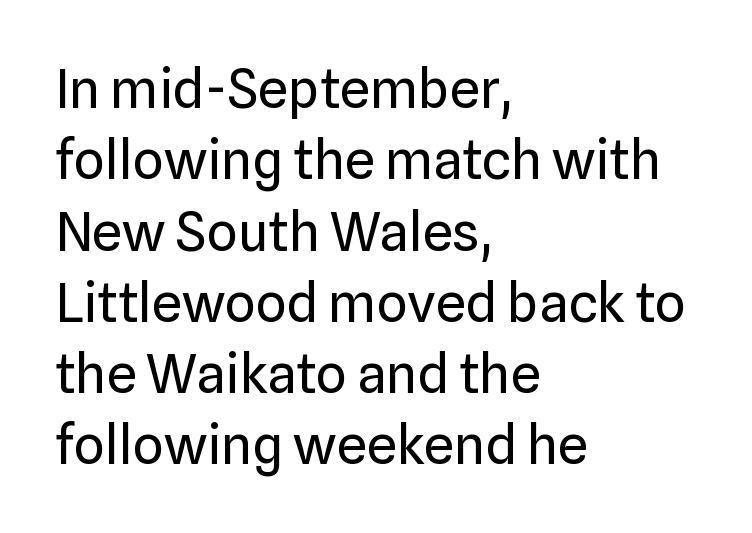
The block of text has a typical density, with ordinary space between rows. Is the type heavy? It reads as light-to-regular instead. The gap between lines stays unmarked. The face used here is rendered with its standard letterfit. Each letter keeps its own natural width here, so spacing adapts to shape.
